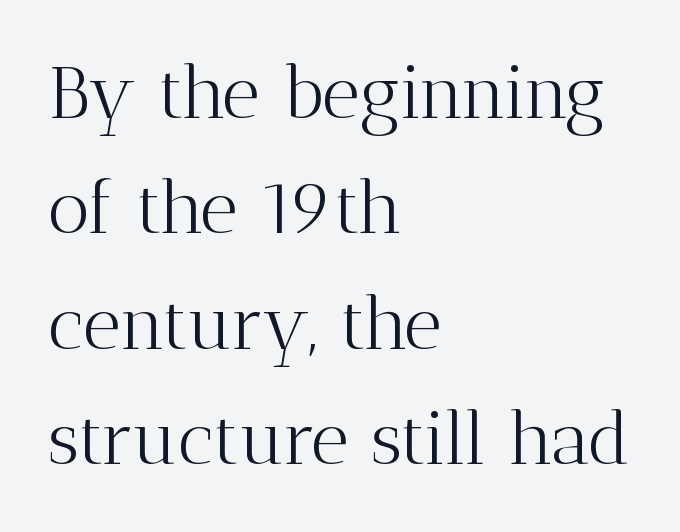
{"serif": "yes", "italic": "no", "bold": "no", "weight": "light", "width": "normal", "stroke_contrast": "medium", "x_height": "medium", "monospaced": "no", "underline": "no", "align": "left", "line_spacing": "normal", "line_spacing_ratio": 1.56, "letter_spacing": "normal", "letter_spacing_em": 0.0, "glyph_px": 74}
